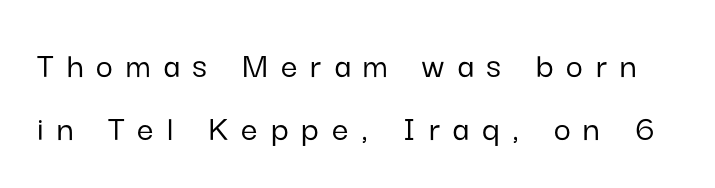
The image shows 37 px sans-serif type, upright; set normal line spacing (1.7x), unusually wide letter spacing (+0.35 em), not underlined; low stroke contrast and a medium x-height.
